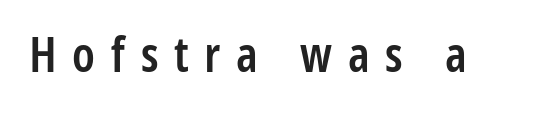
Short note: letters widely spaced. The font family rendered here belongs to the sans-serif group. The space directly below the letters is spotless. Proportional: the letters do not fall into vertical columns. The specimen reads as upright at a glance.
